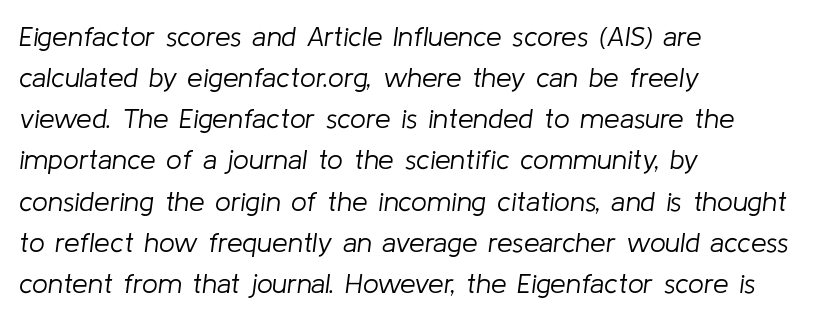
Nothing heavy about these letters — not bold at all. You could not count columns in this text — the font is proportionally spaced. Does the lettering tilt? It does — this is italic. These lines keep a tight, regular rhythm from letter to letter. Each row of text sits above clean, open space.
